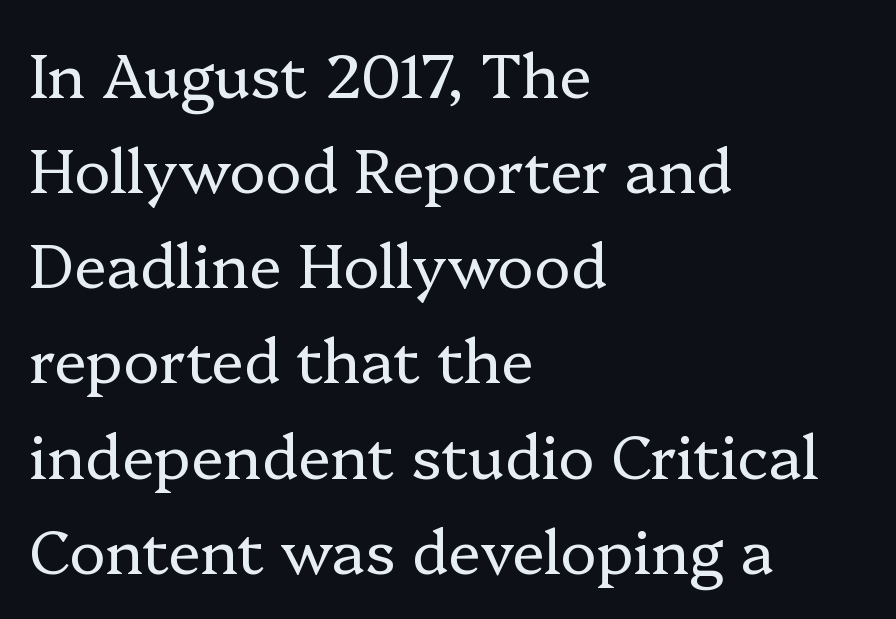
{"serif": "yes", "italic": "no", "bold": "no", "weight": "regular", "width": "normal", "stroke_contrast": "low", "x_height": "medium", "monospaced": "no", "underline": "no", "align": "left", "line_spacing": "normal", "line_spacing_ratio": 1.56, "letter_spacing": "normal", "letter_spacing_em": 0.0, "glyph_px": 61}
